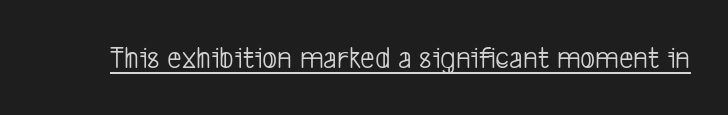
{"serif": "no", "bold": "no", "weight": "light", "width": "condensed", "stroke_contrast": "low", "x_height": "medium", "monospaced": "no", "underline": "yes", "letter_spacing": "normal", "letter_spacing_em": 0.0, "glyph_px": 32}
